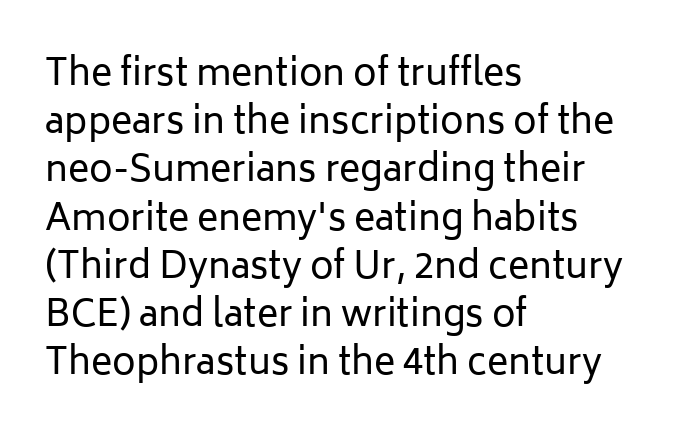
The image shows 36 px regular-weight sans-serif type, upright; set left-aligned, normal line spacing (1.34x), normal letter spacing, not underlined; low stroke contrast and a medium x-height.
